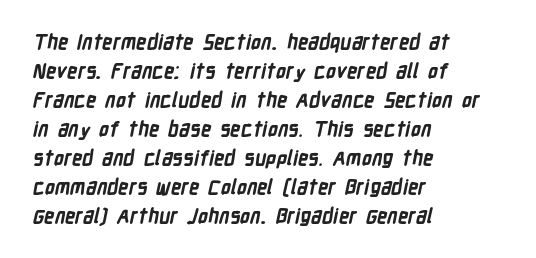
Q: Is the text bold? A: Yes.
Q: Is the text underlined? A: No.
Q: How is the paragraph aligned? A: Left-aligned.
Q: Is the spacing between letters normal or unusually wide? A: Normal.
Q: Is the spacing between lines tight, normal or loose? A: Normal.
